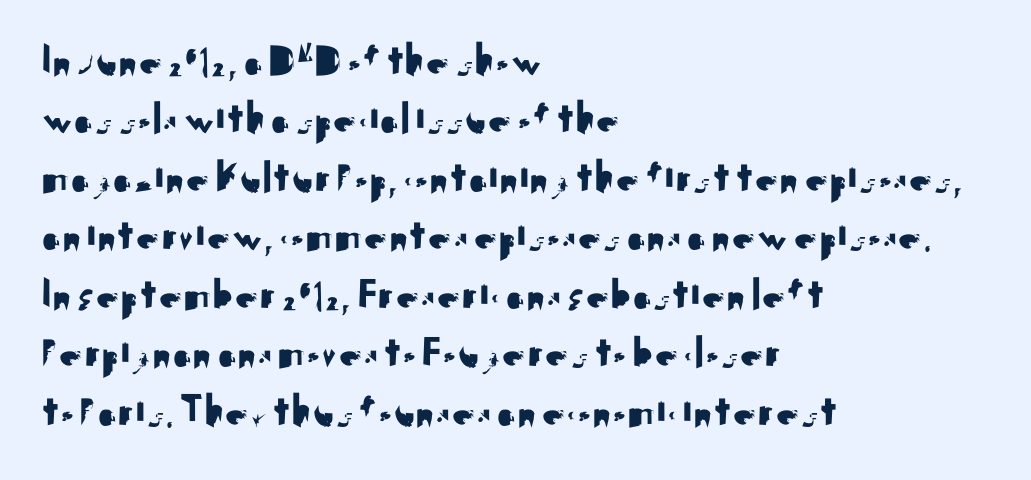
The image shows 46 px sans-serif type, upright; set left-aligned, normal line spacing (1.27x), normal letter spacing, not underlined; medium stroke contrast and a small x-height.
